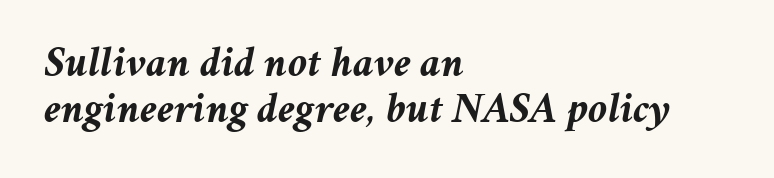
Varying glyph widths throughout — classic text-font behaviour. The gap between lines stays unmarked. Every row of glyphs begins at an identical x-position on the left. I'd describe the lettering as bold — thick and assertive. Yep, that's italic — everything's leaning. This sample trades vertical openness for compactness between lines.
